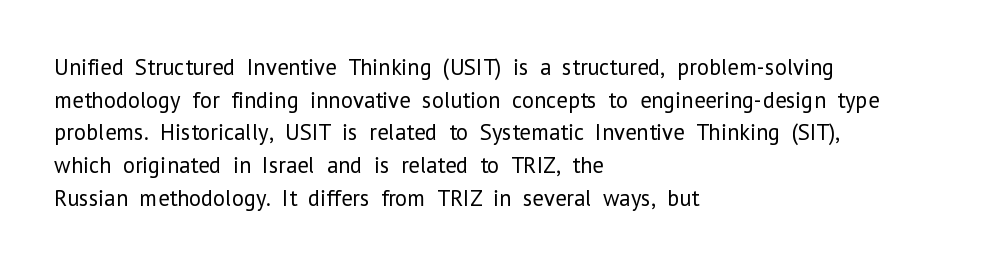
Characters follow at the spacing the type designer built in. The letterforms sit at book weight or below. Rendered with straight, roman letterforms. The rows are spaced the way most documents space them. The strip under each line holds only bare page.
